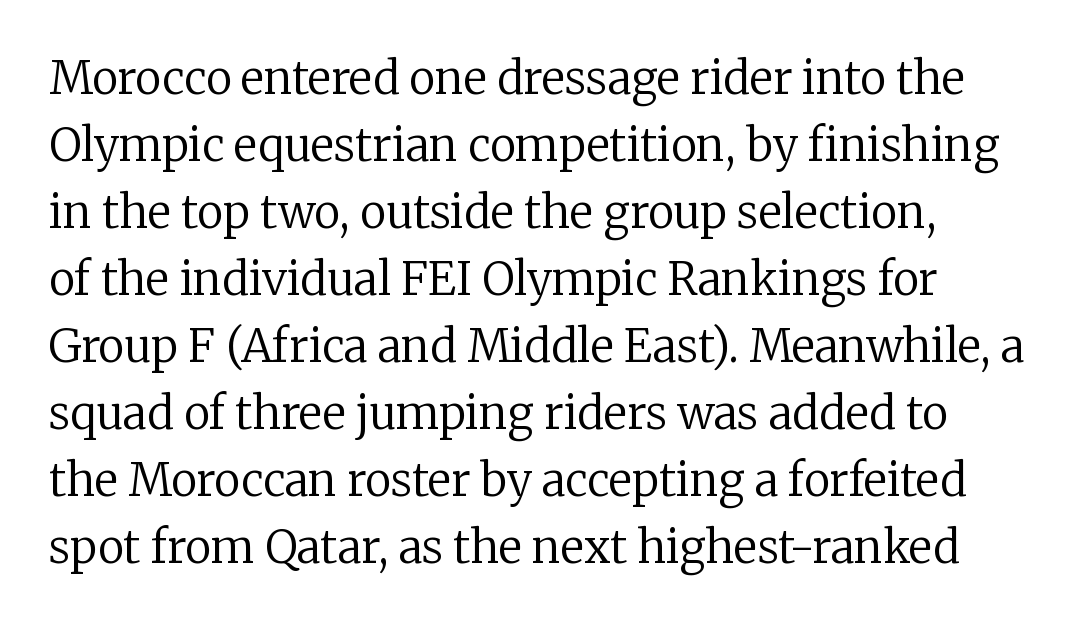
{"serif": "yes", "italic": "no", "bold": "no", "weight": "regular", "width": "normal", "stroke_contrast": "low", "x_height": "medium", "monospaced": "no", "underline": "no", "line_spacing": "normal", "line_spacing_ratio": 1.49, "letter_spacing": "normal", "letter_spacing_em": 0.0, "glyph_px": 45}
